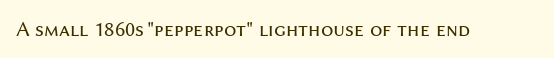
The image shows 22 px text type, upright; set normal letter spacing, not underlined.
